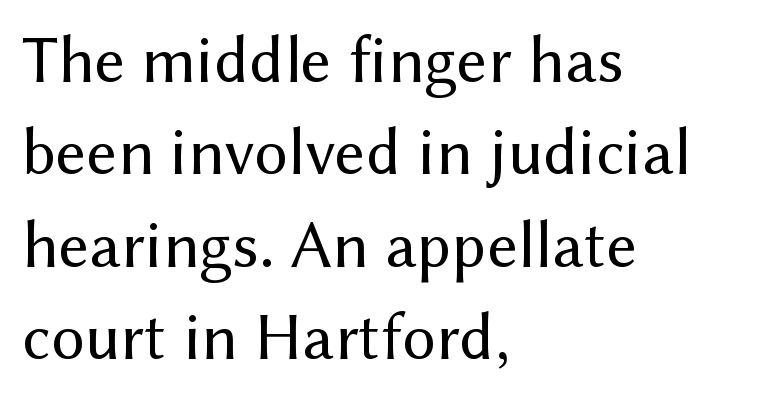
The leading is moderate, giving the passage an even texture. Each letter keeps its own natural width here, so spacing adapts to shape. The lettering holds an erect, upright posture throughout. Horizontally, the lines are justified to the leading edge only. Has an underline been added? It has not.
